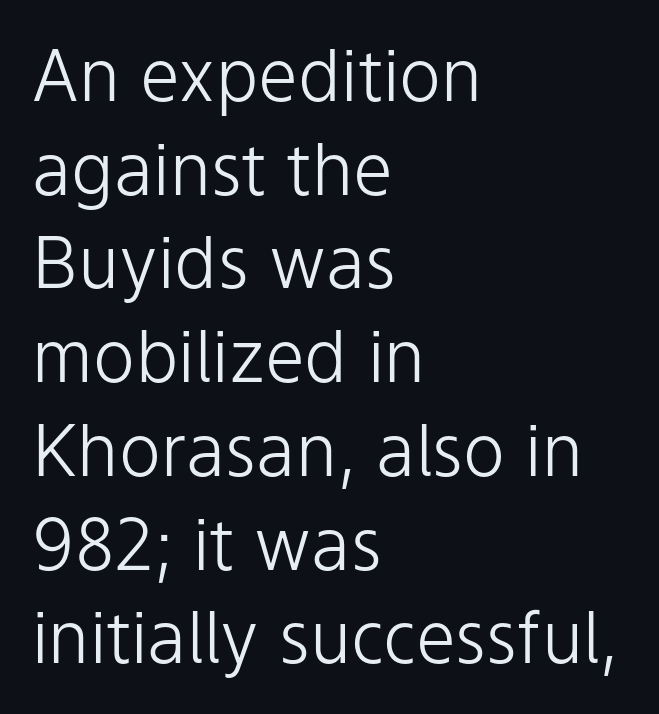
Q: Is the text bold? A: No.
Q: Is the text italic (slanted)? A: No, it is upright.
Q: Is the typeface a serif or a sans-serif typeface? A: Sans-serif.
Q: Is the text underlined? A: No.
Q: How is the paragraph aligned? A: Left-aligned.
Q: Is the spacing between letters normal or unusually wide? A: Normal.
Q: Is the spacing between lines tight, normal or loose? A: Normal.
Q: Width (condensed, normal, or wide)? A: Normal.
Q: Stroke contrast? A: Low.
Q: x-height? A: Medium.
Q: Monospaced? A: No.
